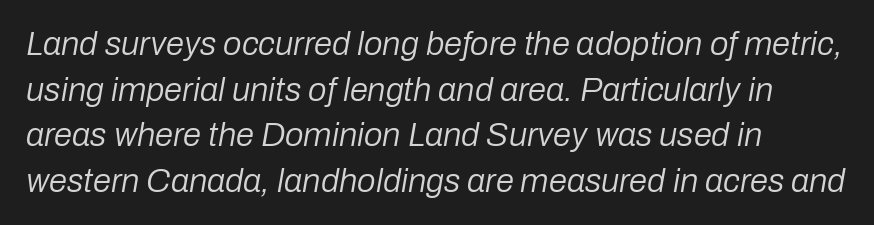
The rendering uses a moderate line-height, typical for paragraphs. Between one letter and the next there's only the usual sliver of space. The gap between lines stays unmarked. The strokes carry an ordinary text weight at most. Characters are canted at an angle relative to the baseline's perpendicular. Leftover space on each line is placed entirely after the last word.
